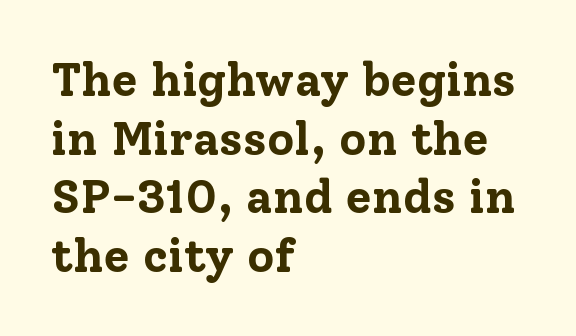
{"serif": "yes", "italic": "no", "bold": "yes", "weight": "bold", "width": "normal", "stroke_contrast": "low", "x_height": "medium", "monospaced": "no", "underline": "no", "align": "left", "line_spacing": "normal", "line_spacing_ratio": 1.25, "letter_spacing": "normal", "letter_spacing_em": 0.0, "glyph_px": 47}
